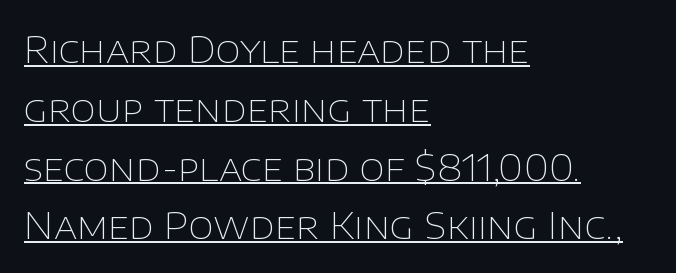
{"serif": "no", "italic": "no", "bold": "no", "weight": "thin", "width": "normal", "stroke_contrast": "low", "x_height": "large", "monospaced": "no", "underline": "yes", "align": "left", "line_spacing": "normal", "line_spacing_ratio": 1.59, "letter_spacing": "normal", "letter_spacing_em": 0.0, "glyph_px": 37}
